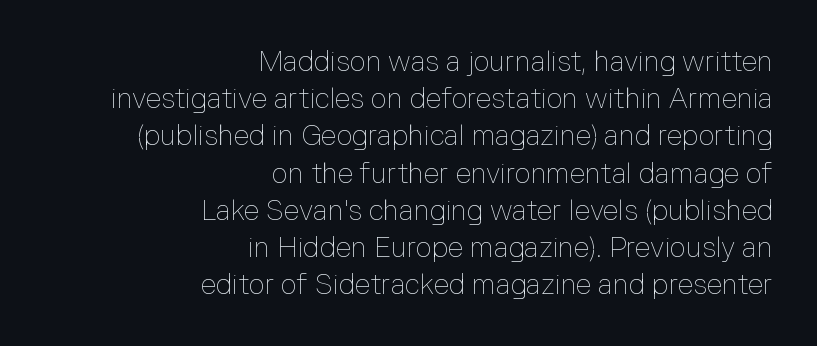
Q: Is the text bold? A: No.
Q: Is the text italic (slanted)? A: No, it is upright.
Q: Is the text underlined? A: No.
Q: How is the paragraph aligned? A: Right-aligned.
Q: Is the spacing between letters normal or unusually wide? A: Normal.
Q: Is the spacing between lines tight, normal or loose? A: Normal.
Q: Width (condensed, normal, or wide)? A: Normal.
Q: Stroke contrast? A: Low.
Q: x-height? A: Medium.
Q: Monospaced? A: No.
